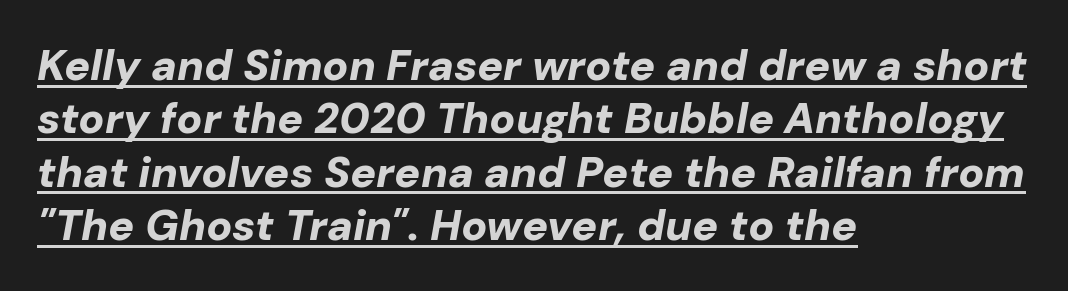
Typographic density is high because the face is bold. Varying glyph widths throughout — classic text-font behaviour. A typesetter would mark this as italic. Underlining? Definitely there. The letters sit at their default tracking, neither squeezed nor spread.
